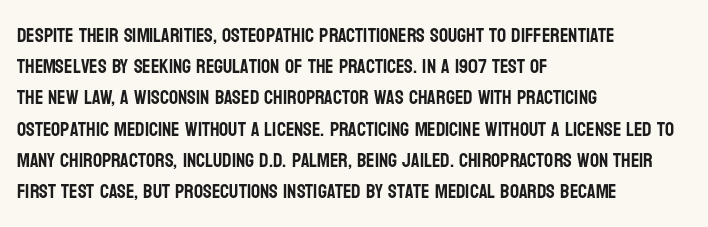
Q: Is the text italic (slanted)? A: No, it is upright.
Q: Is the text underlined? A: No.
Q: How is the paragraph aligned? A: Left-aligned.
Q: Is the spacing between letters normal or unusually wide? A: Normal.
Q: Is the spacing between lines tight, normal or loose? A: Normal.
